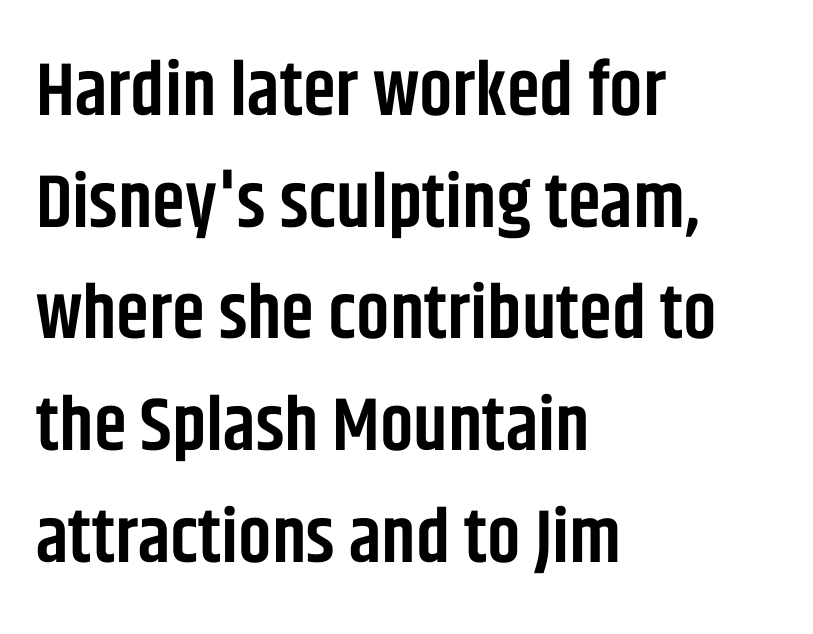
{"serif": "no", "italic": "no", "bold": "semi", "weight": "semibold", "width": "condensed", "stroke_contrast": "low", "x_height": "large", "monospaced": "no", "underline": "no", "align": "left", "line_spacing": "normal", "line_spacing_ratio": 1.49, "letter_spacing": "normal", "letter_spacing_em": 0.0, "glyph_px": 75}
